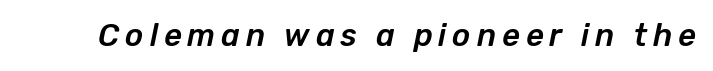
{"italic": "yes", "lean": "right", "slant_degrees": 12, "width": "normal", "stroke_contrast": "low", "x_height": "medium", "monospaced": "no", "underline": "no", "glyph_px": 31}
